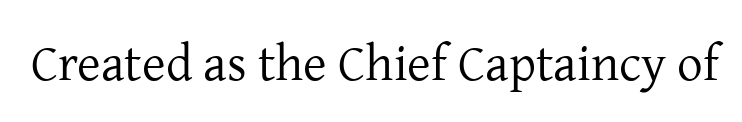
The image shows 51 px regular-weight serif type, upright; set normal letter spacing, not underlined; low stroke contrast and a medium x-height.
